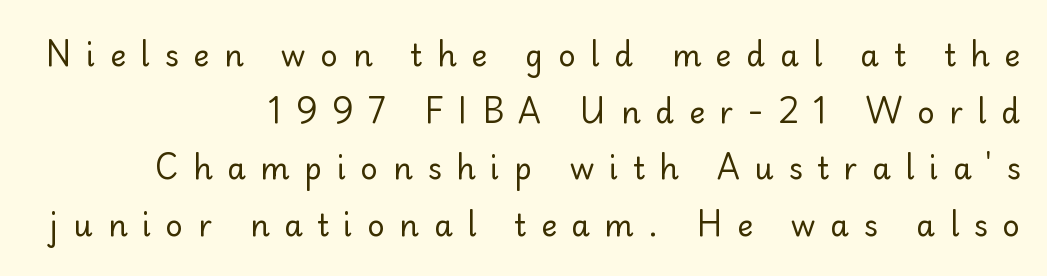
{"serif": "no", "italic": "no", "bold": "no", "weight": "regular", "width": "normal", "stroke_contrast": "low", "x_height": "small", "monospaced": "no", "underline": "no", "align": "right", "line_spacing_ratio": 1.89, "letter_spacing": "wide", "letter_spacing_em": 0.49, "glyph_px": 30}
